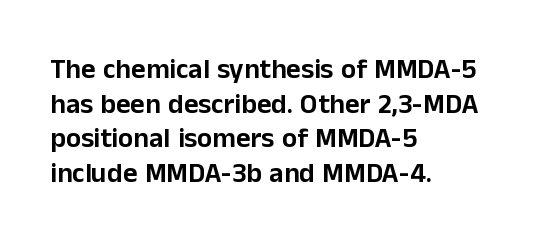
Words float on clear page, feet unadorned. A roman cut, with each character standing at attention. A typesetter would call this proportional, since set widths differ per character. The designer went with a sans here, leaving each stem footless. Horizontally, the lines are justified to the leading edge only.
